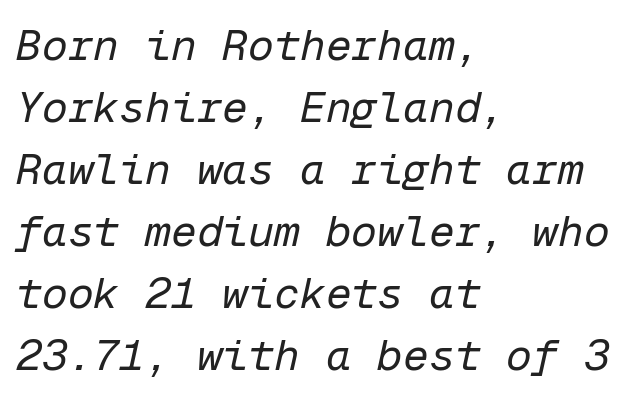
The image shows 43 px regular-weight type, italic (leaning right), monospaced; set left-aligned, normal line spacing (1.44x), normal letter spacing, not underlined; low stroke contrast and a medium x-height.
